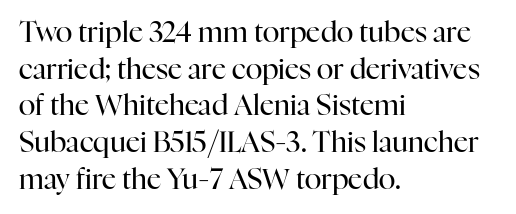
The image shows 28 px regular-weight serif type, upright; set left-aligned, normal line spacing (1.31x), normal letter spacing, not underlined; high stroke contrast and a medium x-height.
